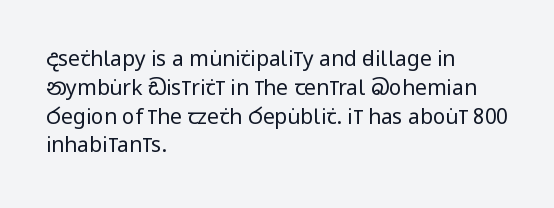
Each new line begins a customary step beneath the previous one. Stems here are at most as thick as an everyday book face. Words appear dense and cohesive because spacing is normal. Descenders hang freely into open space. The axis of the letterforms is exactly vertical.
